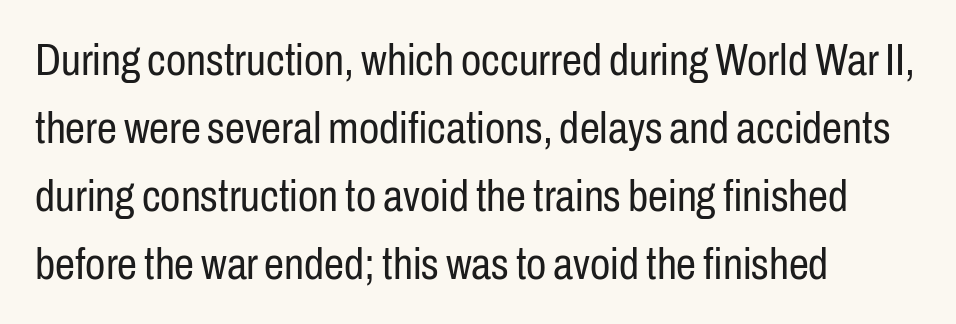
The typography opts for an upright posture over an oblique one. In terms of leading, this rendering sits right in the middle. Character widths vary here, with narrow letters taking less room than wide ones. Nothing unusual about the tracking: characters are spaced as the font intends. The rag falls on the right side of this text block.
